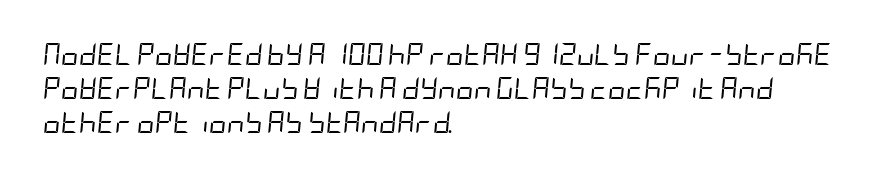
The image shows 22 px text type, italic (leaning right); set left-aligned, normal line spacing (1.54x), normal letter spacing, not underlined.
